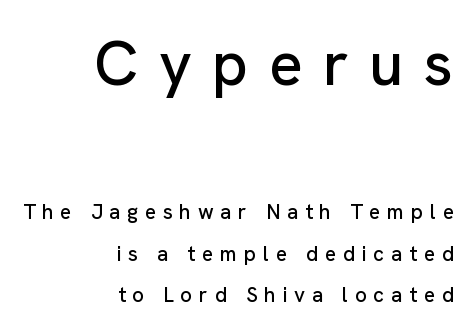
Q: Is the text italic (slanted)? A: No, it is upright.
Q: Is the typeface a serif or a sans-serif typeface? A: Sans-serif.
Q: Is the text underlined? A: No.
Q: How is the paragraph aligned? A: Right-aligned.
Q: Is the spacing between letters normal or unusually wide? A: Unusually wide.
Q: Is the spacing between lines tight, normal or loose? A: Loose.
Q: Which block of text is set in a larger size, the first (top) or the second (bottom)? A: The first (top) one.
Q: Width (condensed, normal, or wide)? A: Normal.
Q: Stroke contrast? A: Low.
Q: x-height? A: Medium.
Q: Monospaced? A: No.
